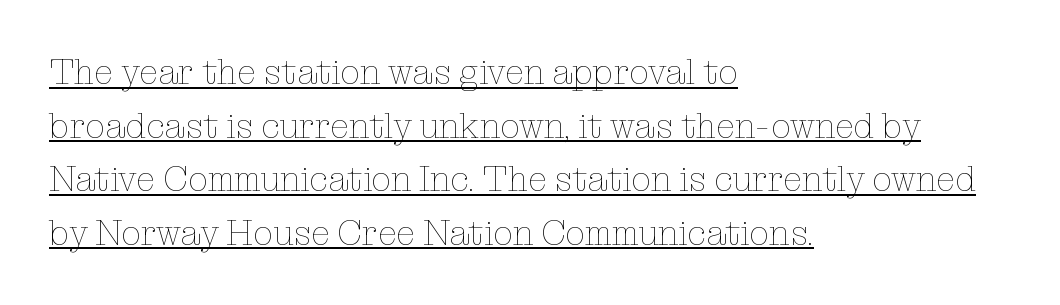
{"italic": "no", "bold": "no", "weight": "thin", "width": "normal", "stroke_contrast": "low", "x_height": "medium", "monospaced": "no", "underline": "yes", "align": "left", "line_spacing": "normal", "line_spacing_ratio": 1.53, "letter_spacing": "normal", "letter_spacing_em": 0.0, "glyph_px": 35}
